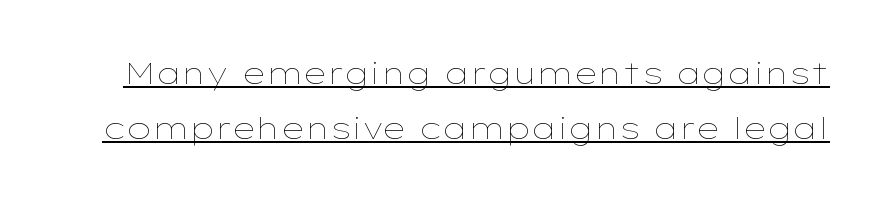
{"italic": "no", "bold": "no", "weight": "thin", "width": "wide", "stroke_contrast": "low", "x_height": "medium", "monospaced": "no", "underline": "yes", "line_spacing_ratio": 1.84, "letter_spacing": "normal", "letter_spacing_em": 0.0, "glyph_px": 30}
